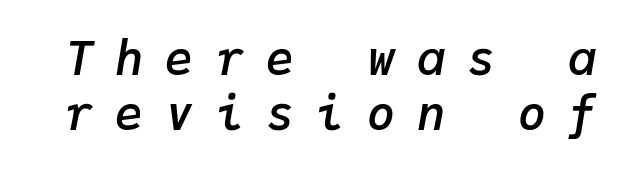
Q: Is the text bold? A: Semi-bold.
Q: Is the text italic (slanted)? A: Yes, it leans right by about 9 degrees.
Q: Is the text underlined? A: No.
Q: Is the spacing between letters normal or unusually wide? A: Unusually wide.
Q: Width (condensed, normal, or wide)? A: Normal.
Q: Stroke contrast? A: Low.
Q: x-height? A: Medium.
Q: Monospaced? A: Yes.
